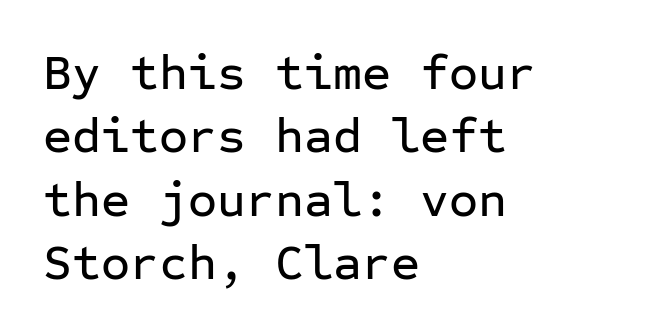
{"serif": "no", "italic": "no", "width": "normal", "stroke_contrast": "low", "x_height": "medium", "monospaced": "yes", "underline": "no", "align": "left", "line_spacing": "normal", "line_spacing_ratio": 1.27, "letter_spacing": "normal", "letter_spacing_em": 0.0, "glyph_px": 50}
